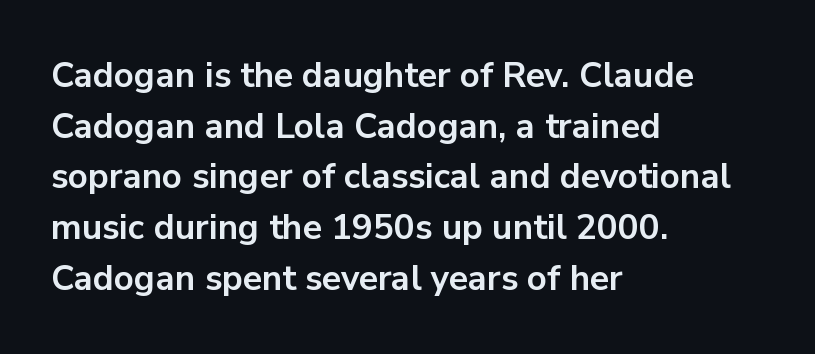
Q: Is the text bold? A: Yes.
Q: Is the text italic (slanted)? A: No, it is upright.
Q: Is the typeface a serif or a sans-serif typeface? A: Sans-serif.
Q: Is the text underlined? A: No.
Q: How is the paragraph aligned? A: Left-aligned.
Q: Is the spacing between letters normal or unusually wide? A: Normal.
Q: Is the spacing between lines tight, normal or loose? A: Normal.
Q: Width (condensed, normal, or wide)? A: Normal.
Q: Stroke contrast? A: Low.
Q: x-height? A: Medium.
Q: Monospaced? A: No.
